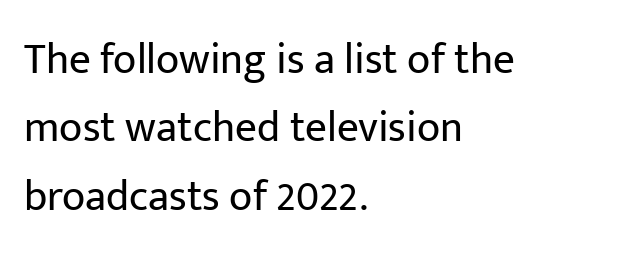
{"serif": "no", "italic": "no", "bold": "no", "weight": "regular", "width": "normal", "stroke_contrast": "low", "x_height": "medium", "monospaced": "no", "underline": "no", "align": "left", "line_spacing": "normal", "line_spacing_ratio": 1.59, "letter_spacing": "normal", "letter_spacing_em": 0.0, "glyph_px": 43}
